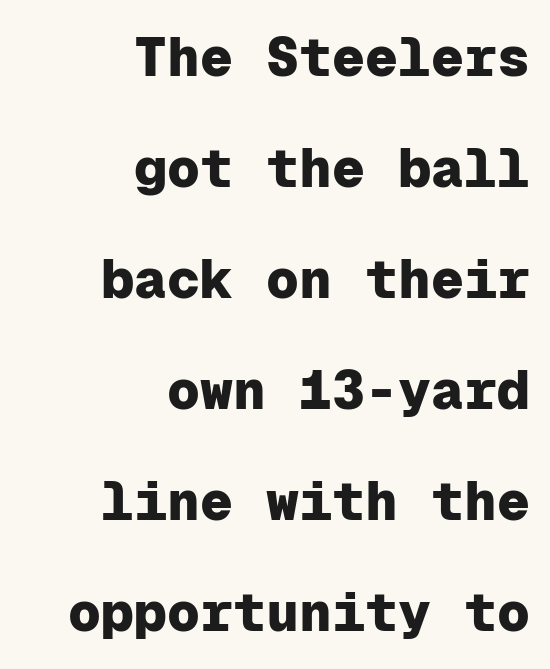
The image shows 55 px heavy sans-serif type, upright, monospaced; set right-aligned, loose line spacing (2.02x), normal letter spacing, not underlined; low stroke contrast and a medium x-height.
